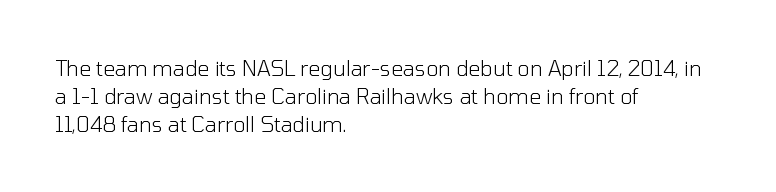
{"italic": "no", "bold": "no", "underline": "no", "align": "left", "line_spacing": "normal", "line_spacing_ratio": 1.33, "letter_spacing": "normal", "letter_spacing_em": 0.0, "glyph_px": 21}
